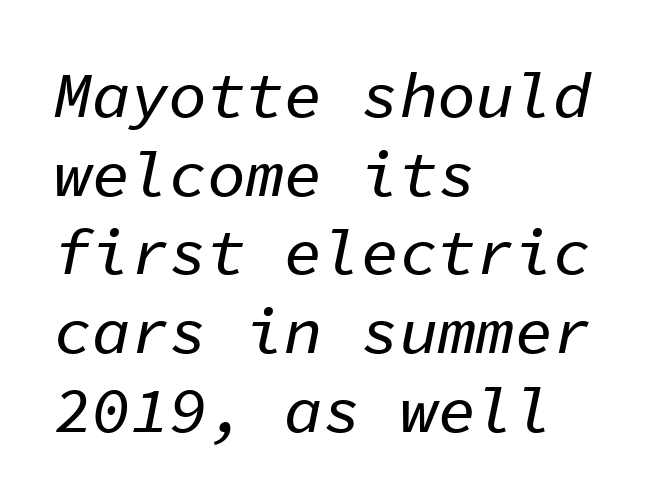
The image shows 64 px text type, italic (leaning right), monospaced; set left-aligned, line spacing 1.23x, normal letter spacing, not underlined; low stroke contrast and a medium x-height.
